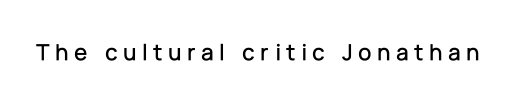
A typesetter would call this heavily tracked-out type. Just letters on the line, the space beneath them empty. Unlike italic type, these characters show no tilt at all.
